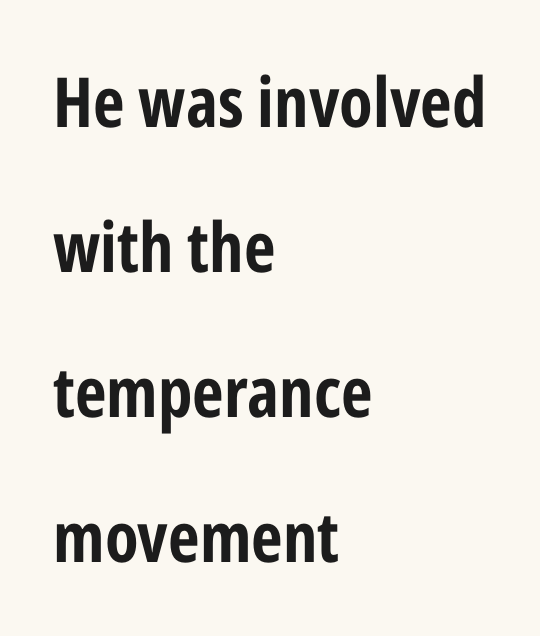
Quick note: not italic, upright. Has an underline been added? It has not. Does the weight exceed regular? Yes, all the way to bold. The letters advance in unequal steps, a hallmark of proportional type. Casual observation: everything's shoved over to the left.
